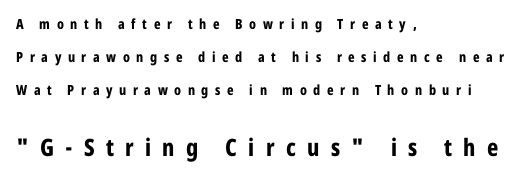
Descender tails drop into unmarked territory. As a designer I'd log this as weight 700, bold. Designer's note — italics off, roman on. Loose tracking; the words dissolve into strings of separated letters. This layout puts the modest block above and the oversized block below. The rag falls on the right side of this text block.
